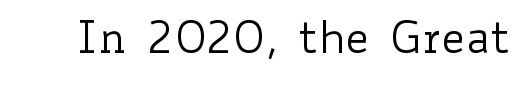
{"italic": "no", "bold": "no", "weight": "regular", "width": "wide", "stroke_contrast": "low", "x_height": "small", "monospaced": "no", "underline": "no", "letter_spacing": "normal", "letter_spacing_em": 0.0, "glyph_px": 44}
